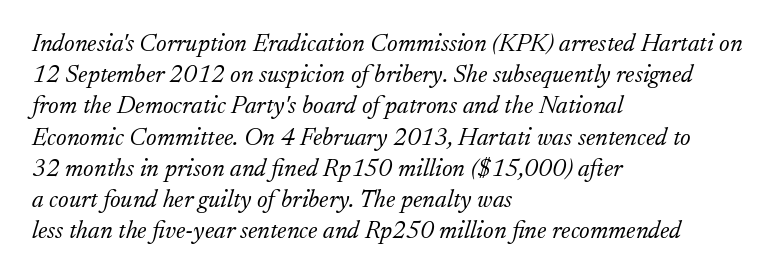
{"italic": "yes", "lean": "right", "slant_degrees": 17, "bold": "no", "underline": "no", "align": "left", "line_spacing": "normal", "line_spacing_ratio": 1.25, "letter_spacing": "normal", "letter_spacing_em": 0.0, "glyph_px": 25}
